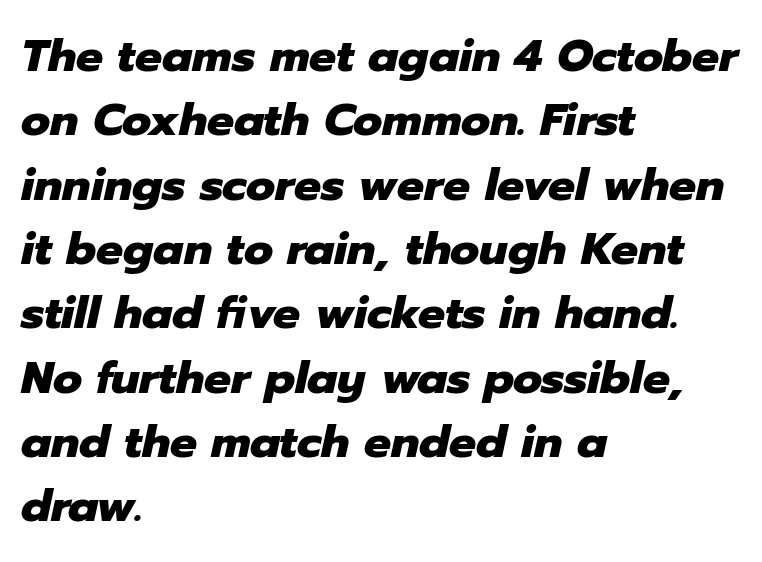
Standard letterfit; no display-style spreading of the glyphs. These lines were composed using italics. Here the designer chose a conventional face with non-uniform glyph widths. The foot of each line stays bare and open. Is the block centered? No — it sits flush against the left margin.
